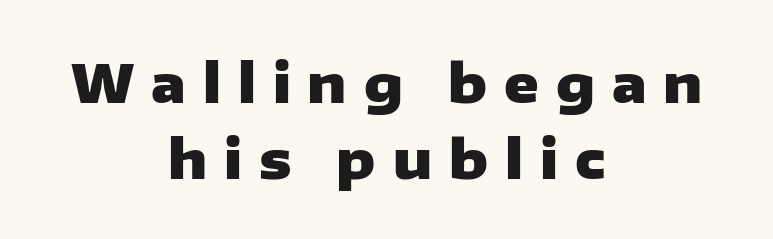
{"serif": "no", "italic": "no", "bold": "yes", "weight": "heavy", "width": "wide", "stroke_contrast": "low", "x_height": "medium", "monospaced": "no", "underline": "no", "align": "center", "line_spacing": "normal", "line_spacing_ratio": 1.43, "letter_spacing": "wide", "letter_spacing_em": 0.32, "glyph_px": 53}
